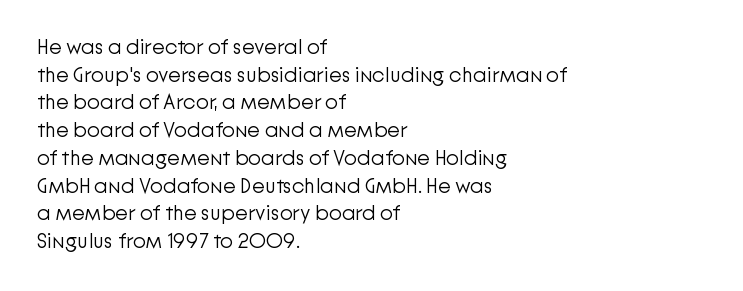
Q: Is the text bold? A: No.
Q: Is the text italic (slanted)? A: No, it is upright.
Q: Is the text underlined? A: No.
Q: How is the paragraph aligned? A: Left-aligned.
Q: Is the spacing between letters normal or unusually wide? A: Normal.
Q: Is the spacing between lines tight, normal or loose? A: Normal.
